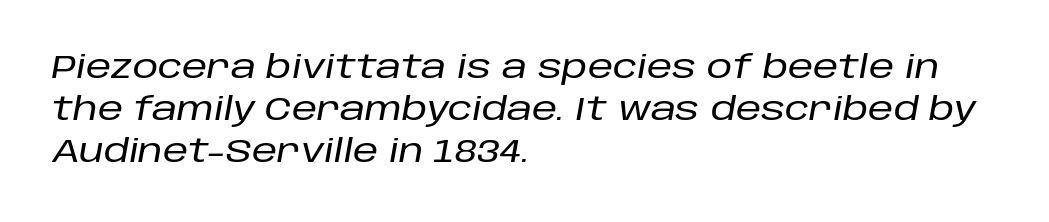
Each new line begins a customary step beneath the previous one. Descenders hang freely into open space. Italic: yes, the glyphs are oblique. What stands out about the letter spacing? Nothing — it is the standard amount.
